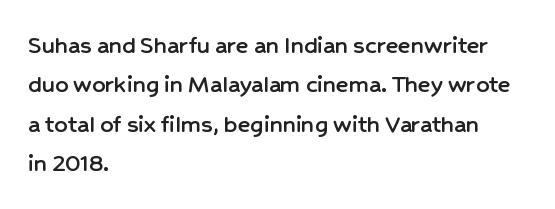
{"italic": "no", "underline": "no", "align": "left", "line_spacing": "normal", "line_spacing_ratio": 1.51, "letter_spacing": "normal", "letter_spacing_em": 0.0, "glyph_px": 26}
